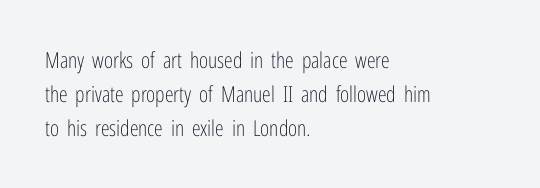
Q: Is the text bold? A: No.
Q: Is the text italic (slanted)? A: No, it is upright.
Q: Is the text underlined? A: No.
Q: How is the paragraph aligned? A: Left-aligned.
Q: Is the spacing between letters normal or unusually wide? A: Normal.
Q: Is the spacing between lines tight, normal or loose? A: Normal.
